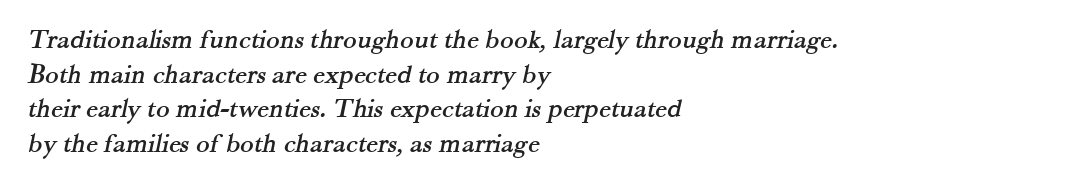
The image shows 28 px serif type; set left-aligned, line spacing 1.24x, normal letter spacing, not underlined; medium stroke contrast and a small x-height.
